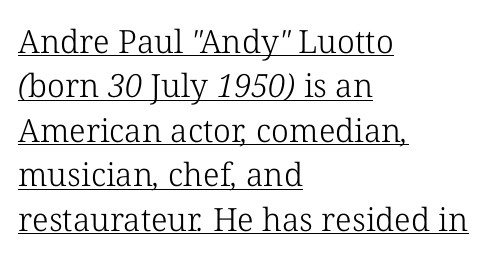
Like a heading marked for emphasis, these lines bear an underscore. The typeface has the unassuming heft of standard copy or less. If you measured baseline to baseline, you'd find a middling distance. Students, note that the glyphs here touch the page at normal intervals.
